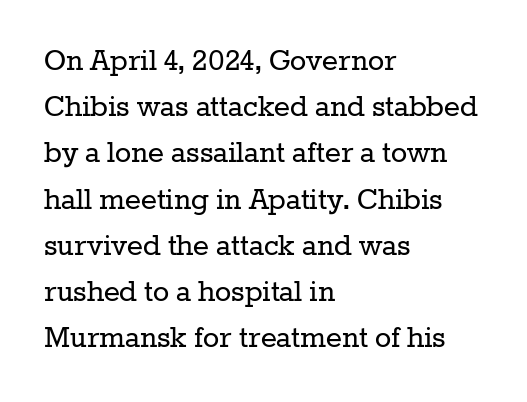
The image shows 34 px regular-weight serif type, upright; set left-aligned, normal line spacing (1.36x), normal letter spacing, not underlined; low stroke contrast and a medium x-height.
